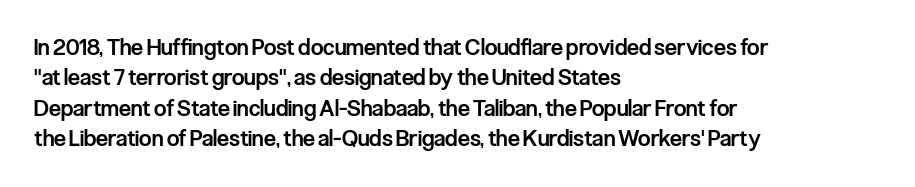
Q: Is the text bold? A: Semi-bold.
Q: Is the text italic (slanted)? A: No, it is upright.
Q: Is the text underlined? A: No.
Q: How is the paragraph aligned? A: Left-aligned.
Q: Is the spacing between letters normal or unusually wide? A: Normal.
Q: Is the spacing between lines tight, normal or loose? A: Normal.
